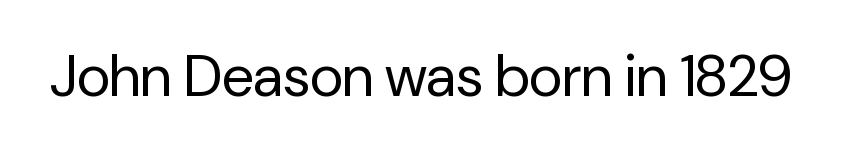
Q: Is the text bold? A: No.
Q: Is the text italic (slanted)? A: No, it is upright.
Q: Is the typeface a serif or a sans-serif typeface? A: Sans-serif.
Q: Is the text underlined? A: No.
Q: Is the spacing between letters normal or unusually wide? A: Normal.
Q: Width (condensed, normal, or wide)? A: Normal.
Q: Stroke contrast? A: Low.
Q: x-height? A: Medium.
Q: Monospaced? A: No.
